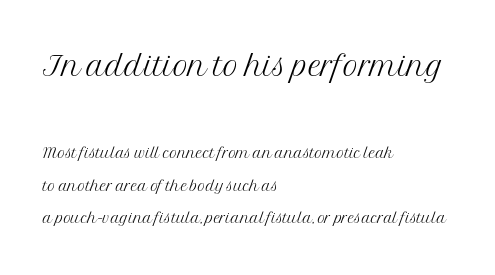
Q: Is the text bold? A: No.
Q: Is the text italic (slanted)? A: Yes.
Q: Is the typeface a serif or a sans-serif typeface? A: Serif.
Q: Is the text underlined? A: No.
Q: How is the paragraph aligned? A: Left-aligned.
Q: Is the spacing between letters normal or unusually wide? A: Normal.
Q: Is the spacing between lines tight, normal or loose? A: Normal.
Q: Which block of text is set in a larger size, the first (top) or the second (bottom)? A: The first (top) one.
Q: Width (condensed, normal, or wide)? A: Normal.
Q: Stroke contrast? A: Medium.
Q: x-height? A: Medium.
Q: Monospaced? A: No.
